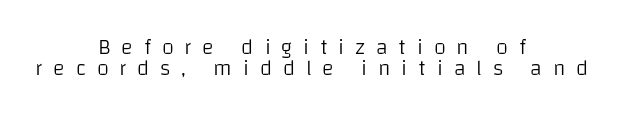
The image shows 22 px text type, upright; set centered, tight line spacing (0.97x), unusually wide letter spacing (+0.49 em), not underlined.
